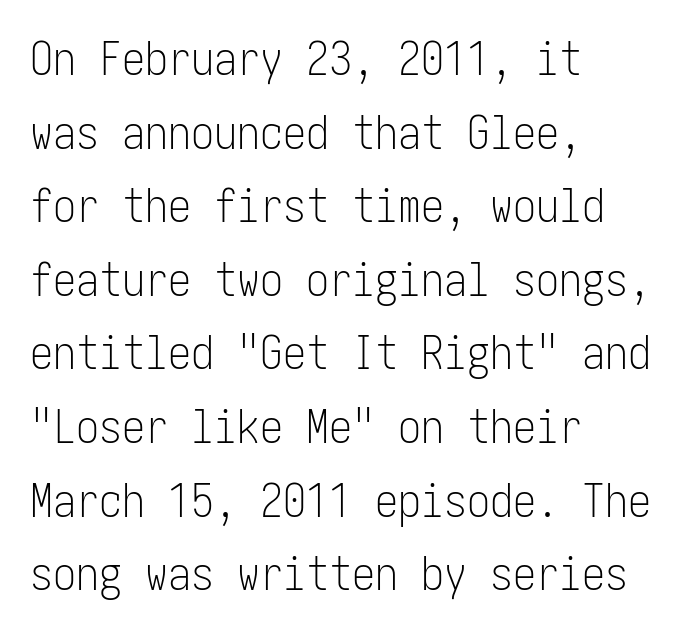
The image shows 46 px light, condensed sans-serif type, upright; set left-aligned, normal line spacing (1.6x), normal letter spacing, not underlined; low stroke contrast and a medium x-height.
